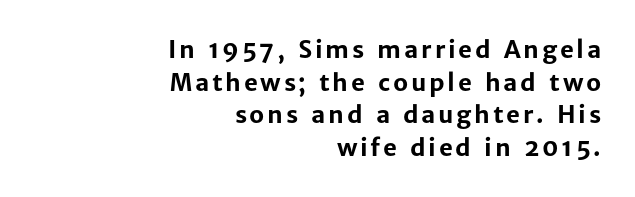
The letters stand upright; this is a roman face. Each new line begins a customary step beneath the previous one. A clean baseline with only descenders dipping below it. The font is running at its bold setting. The lines are quadded right.
